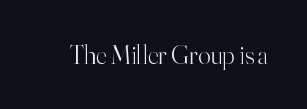
The image shows 26 px text type, upright; set normal letter spacing, not underlined.
